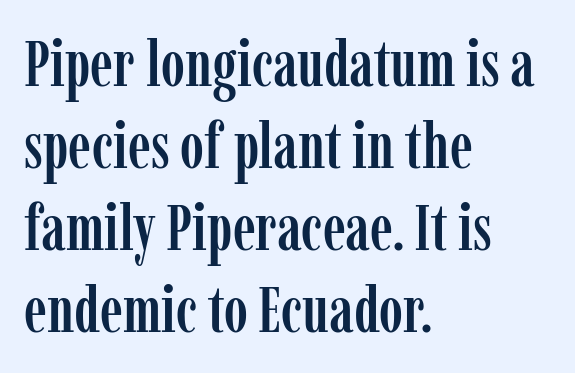
Tall strokes in this sample are plumb rather than angled. Is this a fixed-width face? No — the glyphs have proportional, varying widths. Leading matches the norm, producing a regular column. The setting favours the left margin, as ordinary paragraphs usually do.
